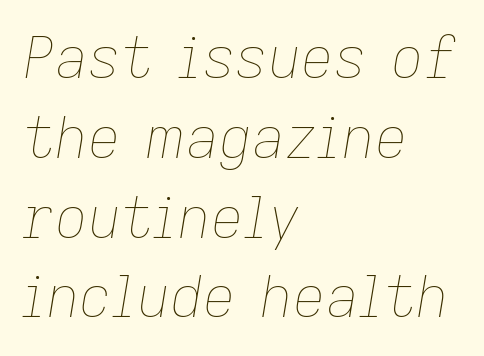
The image shows 57 px thin type, italic (leaning right); set left-aligned, normal line spacing (1.4x), normal letter spacing, not underlined; low stroke contrast and a medium x-height.
